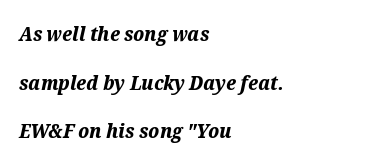
What's the leading like? Stretched, with rows far apart. Is the letter spacing exaggerated? No — it looks like the ordinary default. Heavy, bold letterforms. This rendering features lettering with no underline. The rag falls on the right side of this text block.
